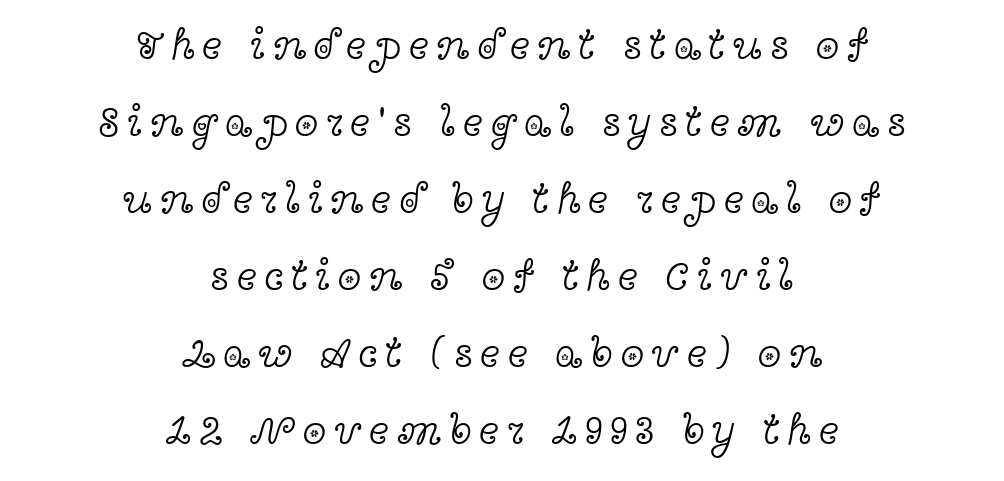
In terms of posture, this sample is upright. Descender tails drop into unmarked territory. Serif or sans? Serif — the stroke terminals have little feet. The passage shown is typed in a proportional face where columns would drift. Leftover space on each line is divided equally before and after the words.
